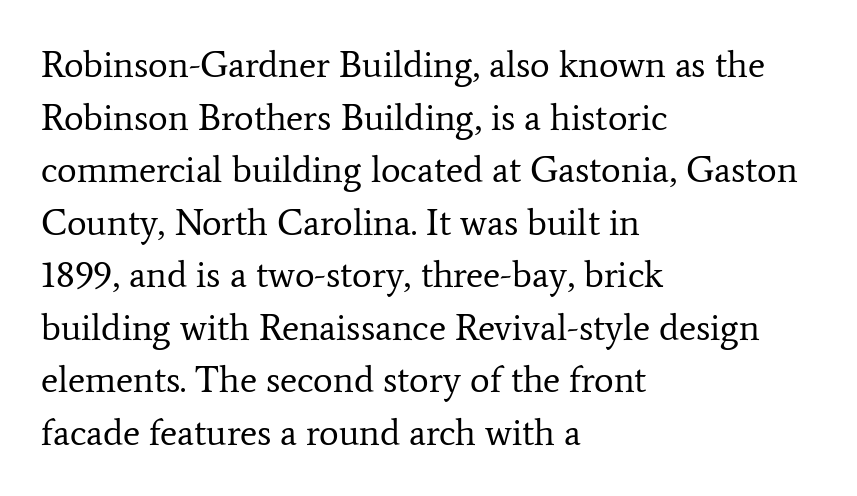
All the whitespace from short lines collects on the right. The passage shown is typed in a proportional face where columns would drift. Tall strokes in this sample are plumb rather than angled. The face used here is seriffed, in the tradition of book romans. The letters sit at their default tracking, neither squeezed nor spread.
